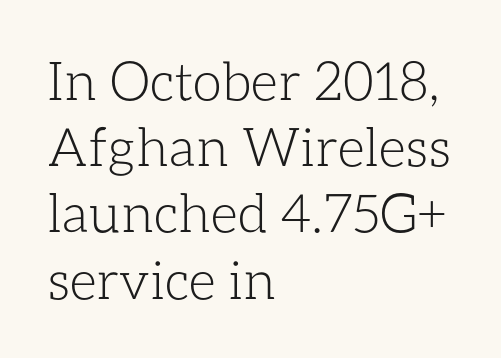
The image shows 53 px light type, upright; set left-aligned, normal line spacing (1.25x), normal letter spacing, not underlined; low stroke contrast and a medium x-height.
